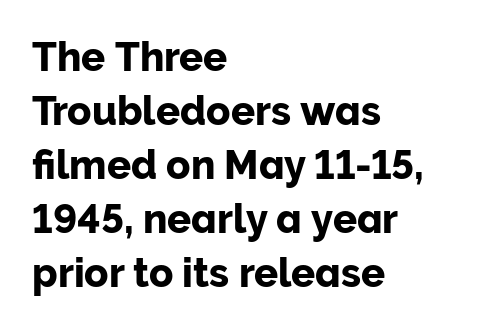
Q: Is the text italic (slanted)? A: No, it is upright.
Q: Is the typeface a serif or a sans-serif typeface? A: Sans-serif.
Q: Is the text underlined? A: No.
Q: How is the paragraph aligned? A: Left-aligned.
Q: Is the spacing between letters normal or unusually wide? A: Normal.
Q: Is the spacing between lines tight, normal or loose? A: Normal.
Q: Width (condensed, normal, or wide)? A: Normal.
Q: Stroke contrast? A: Low.
Q: x-height? A: Medium.
Q: Monospaced? A: No.
